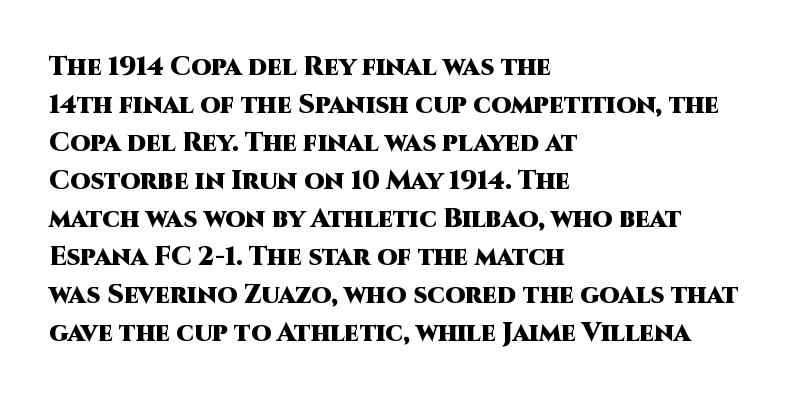
Q: Is the text bold? A: Yes.
Q: Is the text italic (slanted)? A: No, it is upright.
Q: Is the text underlined? A: No.
Q: How is the paragraph aligned? A: Left-aligned.
Q: Is the spacing between letters normal or unusually wide? A: Normal.
Q: Is the spacing between lines tight, normal or loose? A: Normal.
